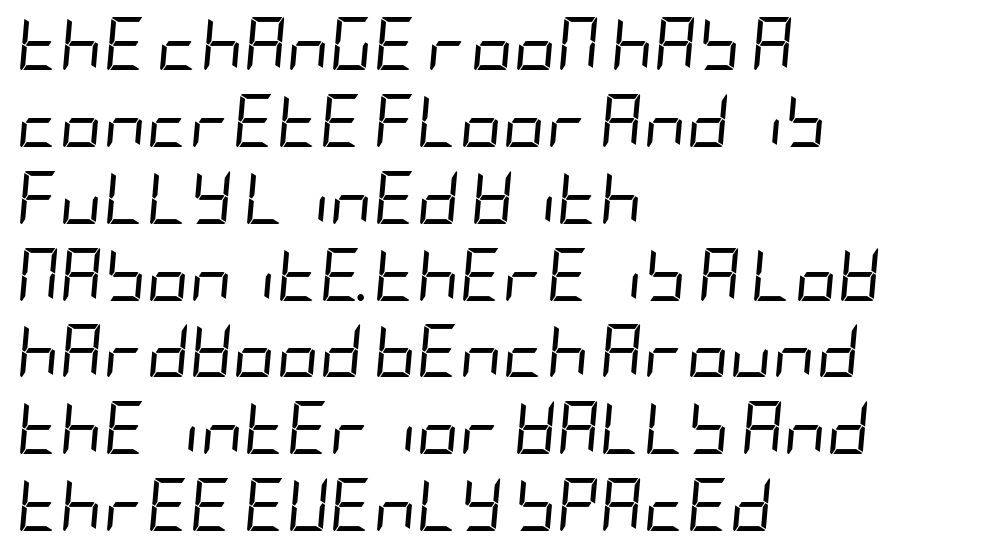
Summary of weight: not heavy and not bold. The horizontal fit of the characters is conventional and even. Plain, unruled lines of type. Looking at the ascenders, they clearly lean.
